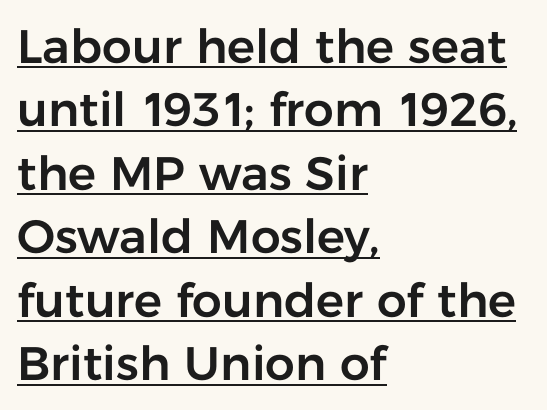
The image shows 47 px sans-serif type, upright; set left-aligned, normal line spacing (1.35x), normal letter spacing, underlined; low stroke contrast and a medium x-height.
